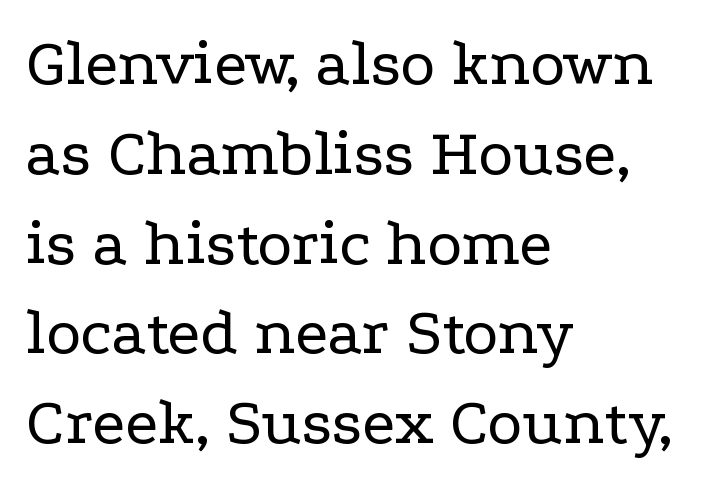
The image shows 67 px regular-weight, wide serif type, upright; set left-aligned, normal line spacing (1.34x), normal letter spacing, not underlined; low stroke contrast and a medium x-height.
